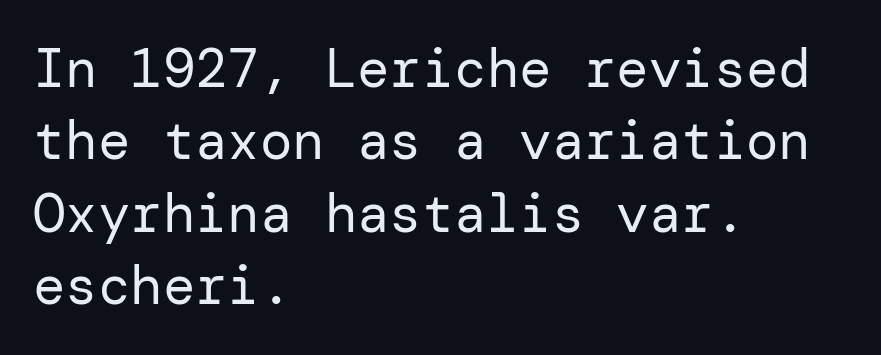
{"serif": "no", "italic": "no", "bold": "no", "weight": "regular", "width": "normal", "stroke_contrast": "low", "x_height": "medium", "underline": "no", "align": "left", "line_spacing": "normal", "line_spacing_ratio": 1.34, "letter_spacing": "normal", "letter_spacing_em": 0.0, "glyph_px": 54}
